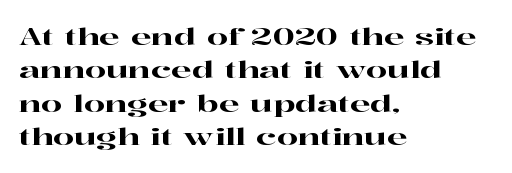
Q: Is the text italic (slanted)? A: No, it is upright.
Q: Is the text underlined? A: No.
Q: How is the paragraph aligned? A: Left-aligned.
Q: Is the spacing between letters normal or unusually wide? A: Normal.
Q: Is the spacing between lines tight, normal or loose? A: Normal.
